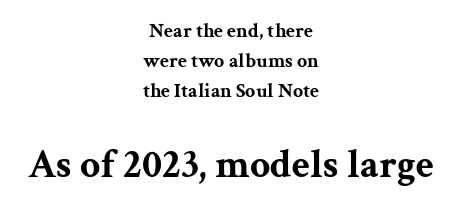
Q: Is the text bold? A: Yes.
Q: Is the text italic (slanted)? A: No, it is upright.
Q: Is the typeface a serif or a sans-serif typeface? A: Serif.
Q: Is the text underlined? A: No.
Q: How is the paragraph aligned? A: Centered.
Q: Is the spacing between letters normal or unusually wide? A: Normal.
Q: Is the spacing between lines tight, normal or loose? A: Normal.
Q: Which block of text is set in a larger size, the first (top) or the second (bottom)? A: The second (bottom) one.
Q: Width (condensed, normal, or wide)? A: Wide.
Q: Stroke contrast? A: Medium.
Q: x-height? A: Medium.
Q: Monospaced? A: No.
